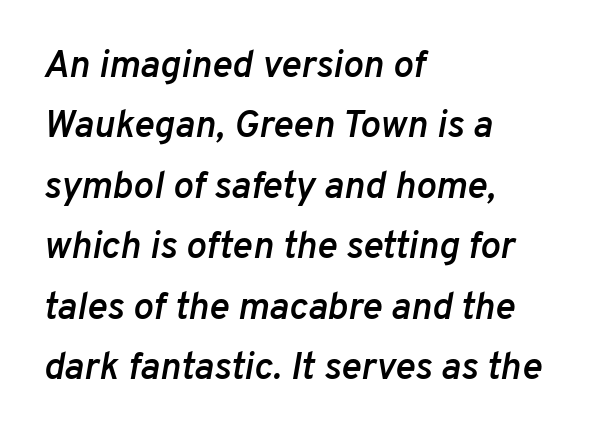
Where is the straight margin? On the left. Is this a fixed-width face? No — the glyphs have proportional, varying widths. Horizontal bands of white between lines are of average thickness. The letterforms sit shoulder to shoulder at normal distance.
